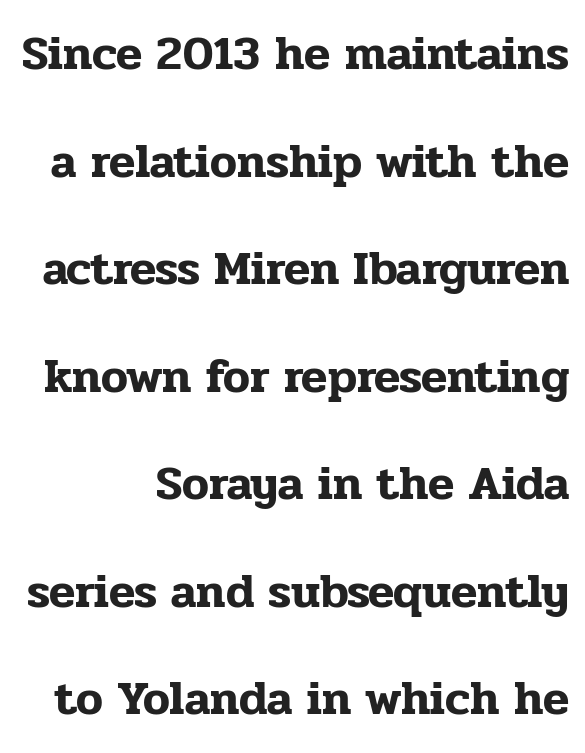
Q: Is the text italic (slanted)? A: No, it is upright.
Q: Is the typeface a serif or a sans-serif typeface? A: Serif.
Q: Is the text underlined? A: No.
Q: Is the spacing between letters normal or unusually wide? A: Normal.
Q: Is the spacing between lines tight, normal or loose? A: Loose.
Q: Width (condensed, normal, or wide)? A: Normal.
Q: Stroke contrast? A: Low.
Q: x-height? A: Medium.
Q: Monospaced? A: No.
